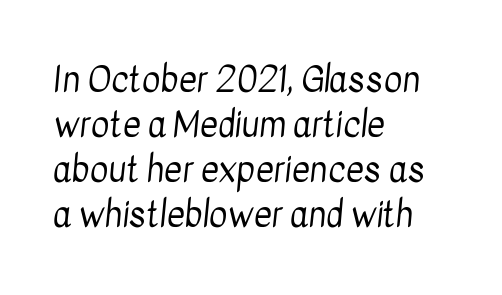
{"serif": "no", "bold": "no", "weight": "regular", "width": "condensed", "stroke_contrast": "low", "x_height": "medium", "monospaced": "no", "underline": "no", "align": "left", "line_spacing": "normal", "line_spacing_ratio": 1.29, "letter_spacing": "normal", "letter_spacing_em": 0.0, "glyph_px": 35}
